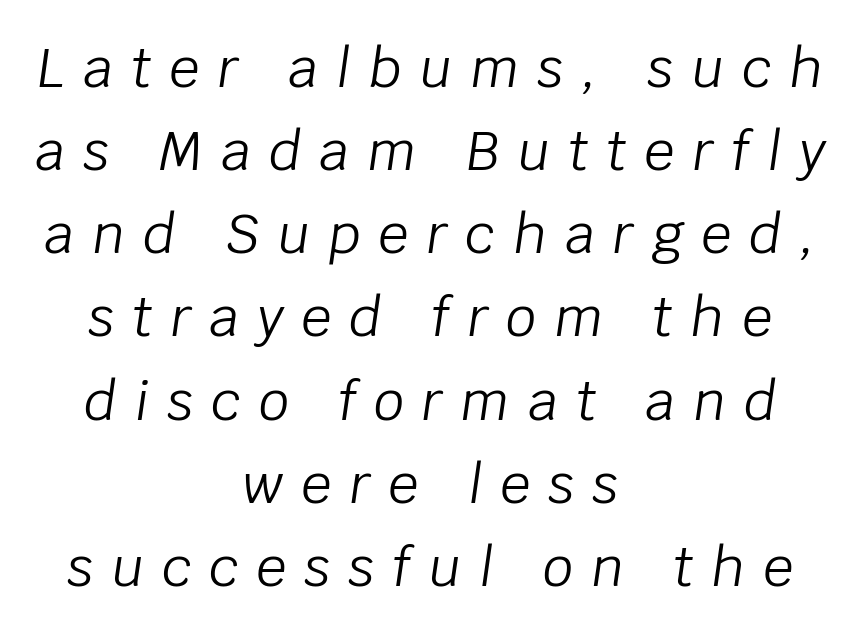
{"italic": "yes", "lean": "right", "slant_degrees": 8, "bold": "no", "weight": "light", "width": "normal", "stroke_contrast": "low", "x_height": "large", "monospaced": "no", "underline": "no", "align": "center", "line_spacing": "normal", "line_spacing_ratio": 1.54, "letter_spacing": "wide", "letter_spacing_em": 0.33, "glyph_px": 54}
